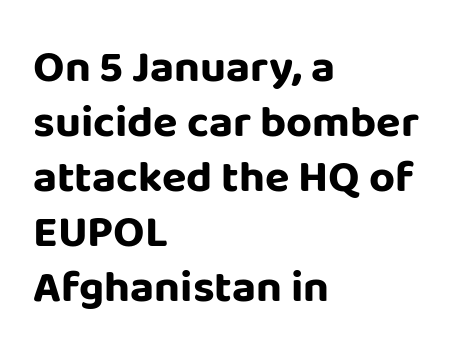
The ragged edge is on the right, which tells us the setting is flush left. Nothing sits at the stroke ends, so this counts as sans-serif. The font is running at its bold setting. The zone under the glyphs is completely vacant. Nobody touched the tracking dial on this one.
